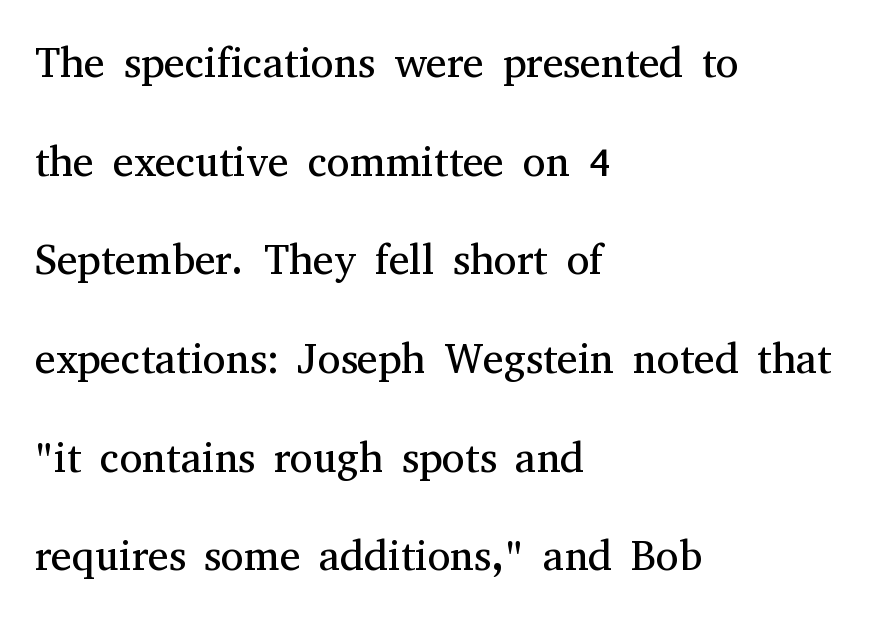
Glyph-to-glyph distance matches everyday printed text. Posture: straight, roman, zero tilt. Serifs: yes, visible at the terminals of the letterforms. Just letters on the line, the space beneath them empty. The ragged edge is on the right, which tells us the setting is flush left.
